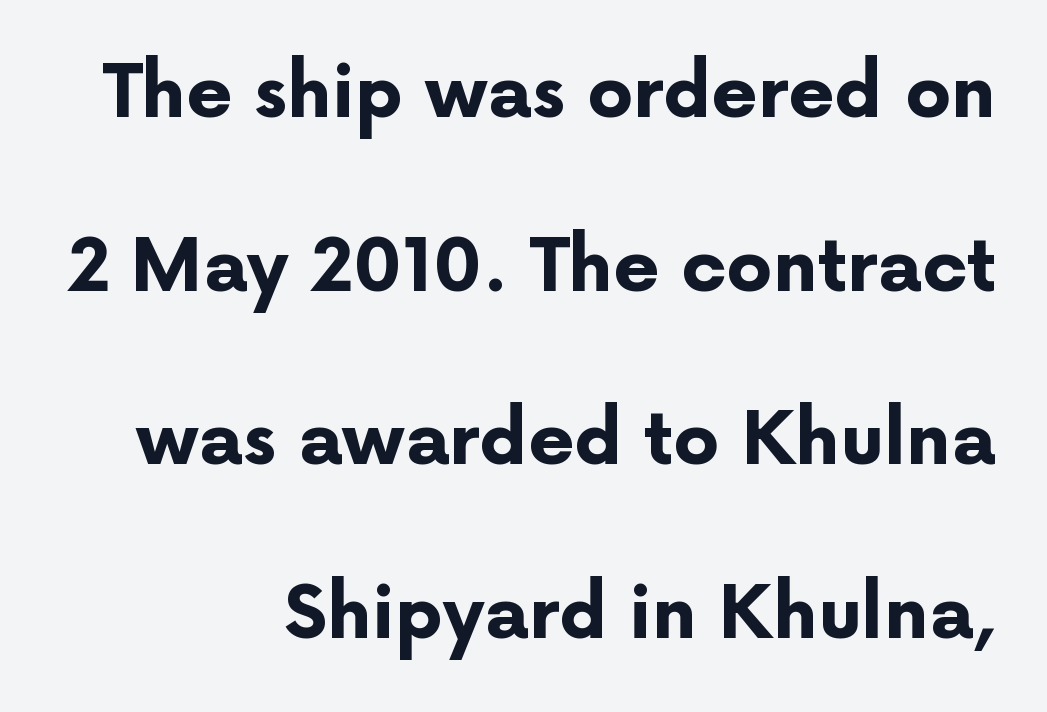
{"serif": "no", "italic": "no", "bold": "yes", "weight": "bold", "width": "normal", "stroke_contrast": "low", "x_height": "medium", "monospaced": "no", "underline": "no", "align": "right", "line_spacing": "loose", "line_spacing_ratio": 2.38, "letter_spacing": "normal", "letter_spacing_em": 0.0, "glyph_px": 73}
